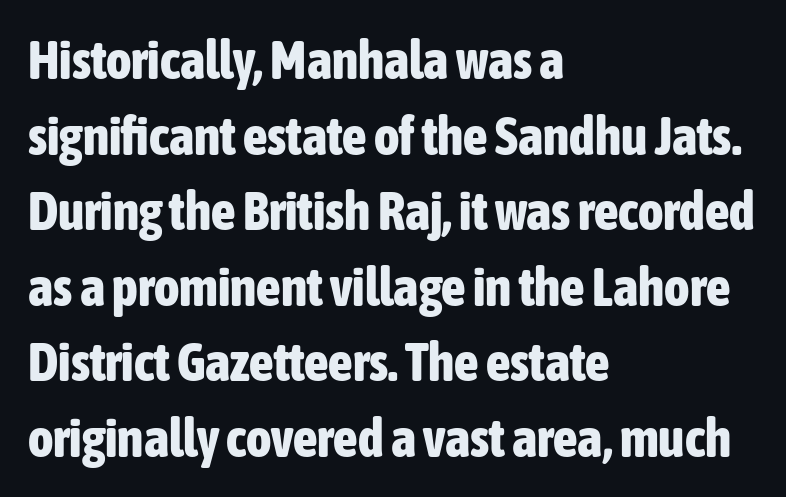
Q: Is the text bold? A: Yes.
Q: Is the text italic (slanted)? A: No, it is upright.
Q: Is the typeface a serif or a sans-serif typeface? A: Sans-serif.
Q: Is the text underlined? A: No.
Q: How is the paragraph aligned? A: Left-aligned.
Q: Is the spacing between letters normal or unusually wide? A: Normal.
Q: Is the spacing between lines tight, normal or loose? A: Normal.
Q: Width (condensed, normal, or wide)? A: Condensed.
Q: Stroke contrast? A: Low.
Q: x-height? A: Medium.
Q: Monospaced? A: No.
